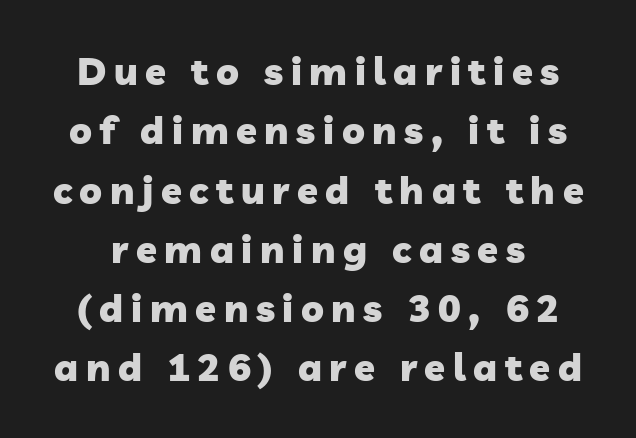
Evenly set lines give the paragraph a standard silhouette. The letters are bold, with thick, heavy strokes. Honestly, there is no underline to notice here at all. Students, note that the glyphs here are deliberately spaced far apart.
